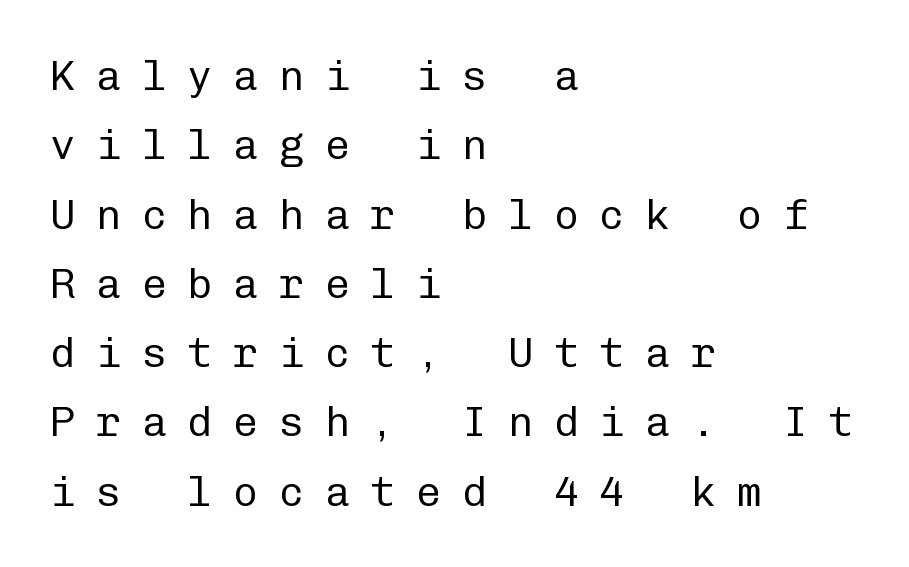
Q: Is the text bold? A: No.
Q: Is the text italic (slanted)? A: No, it is upright.
Q: Is the typeface a serif or a sans-serif typeface? A: Sans-serif.
Q: Is the text underlined? A: No.
Q: How is the paragraph aligned? A: Left-aligned.
Q: Is the spacing between letters normal or unusually wide? A: Unusually wide.
Q: Is the spacing between lines tight, normal or loose? A: Normal.
Q: Width (condensed, normal, or wide)? A: Normal.
Q: Stroke contrast? A: Low.
Q: x-height? A: Medium.
Q: Monospaced? A: Yes.
